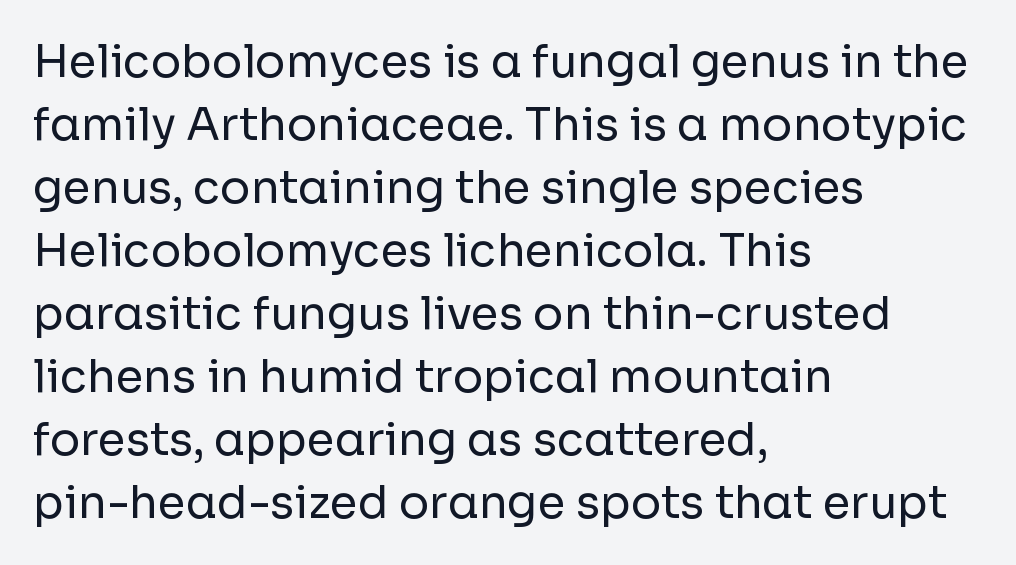
Nope, no serifs anywhere on these letters. The passage shown is typed in a proportional face where columns would drift. The setting favours the left margin, as ordinary paragraphs usually do. Default kerning and tracking; the words read as compact shapes. Rule under the text: the space is simply empty.
